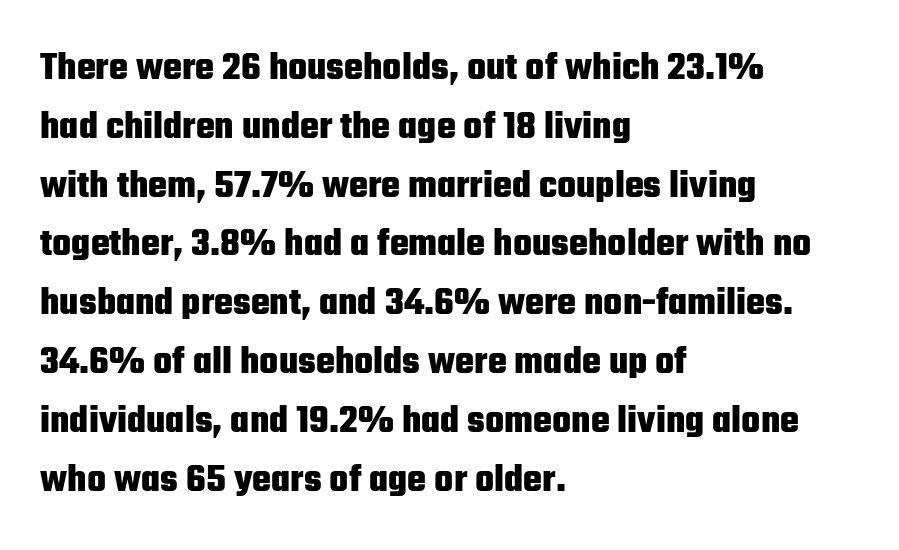
The image shows 40 px heavy, condensed sans-serif type, upright; set left-aligned, normal line spacing (1.47x), normal letter spacing, not underlined; low stroke contrast and a medium x-height.
